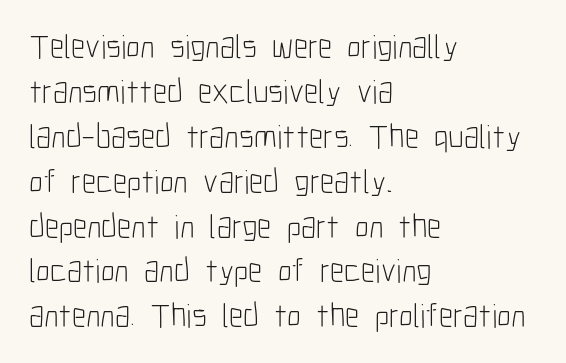
The specimen omits any rule beneath the text block's lines. The passage shown stacks its lines at a standard gap. Is the letter spacing exaggerated? No — it looks like the ordinary default. Each letter keeps its own natural width here, so spacing adapts to shape.
